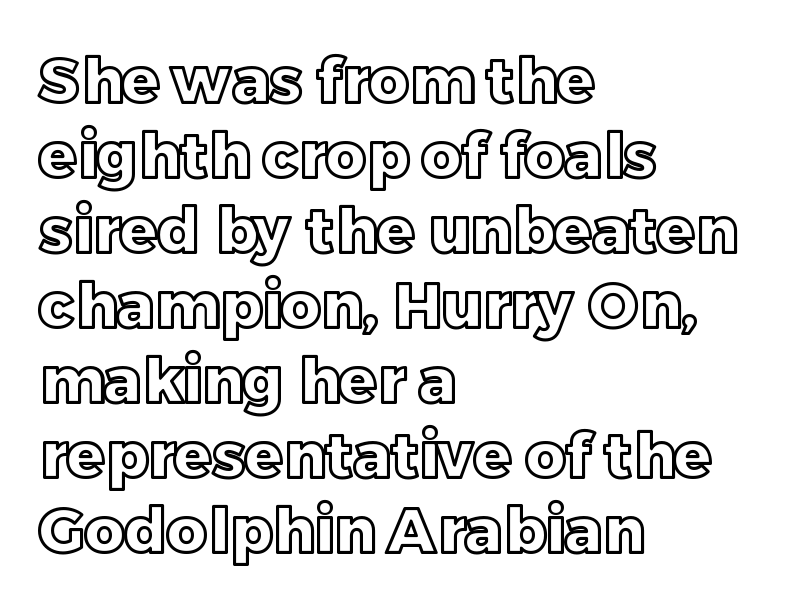
Do the characters align in a grid? No, the font is proportional. Do the letters lean? They stand straight. Does extra space separate the letters? No, they use regular spacing. Short and long lines alike share a common starting point at left.
